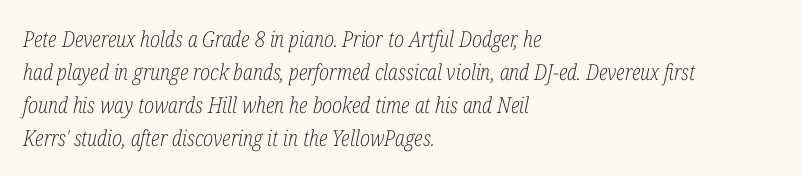
{"italic": "yes", "lean": "right", "slant_degrees": 12, "bold": "no", "underline": "no", "align": "left", "line_spacing": "normal", "line_spacing_ratio": 1.5, "letter_spacing": "normal", "letter_spacing_em": 0.0, "glyph_px": 22}
